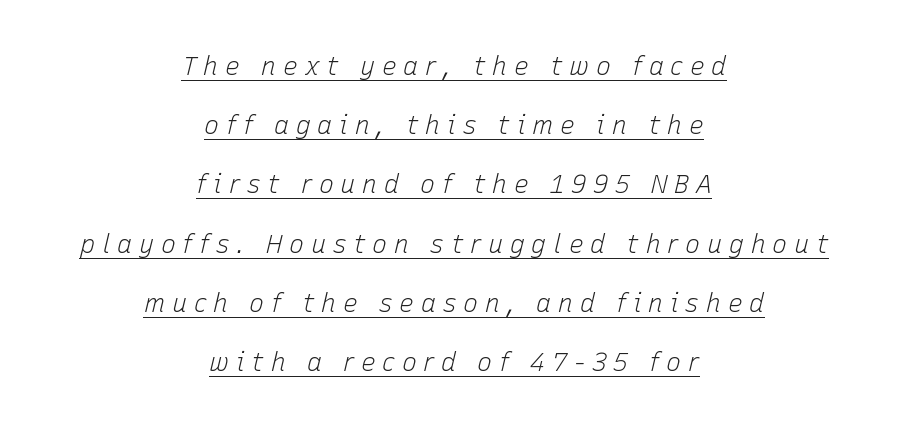
The image shows 25 px text type, italic (leaning right); set centered, loose line spacing (2.37x), unusually wide letter spacing (+0.27 em), underlined.
